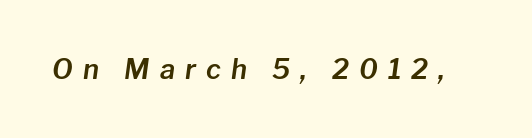
The words here are not underlined. These lines have a slow, spaced-out rhythm from letter to letter. There's an unmistakable incline to the writing here.
